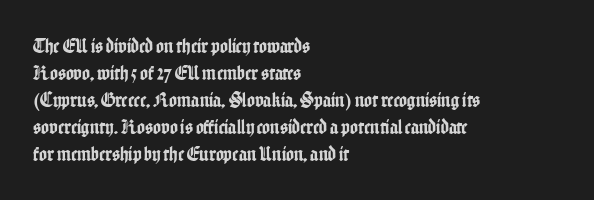
The image shows 21 px text type, upright; set left-aligned, normal line spacing (1.28x), normal letter spacing, not underlined.
